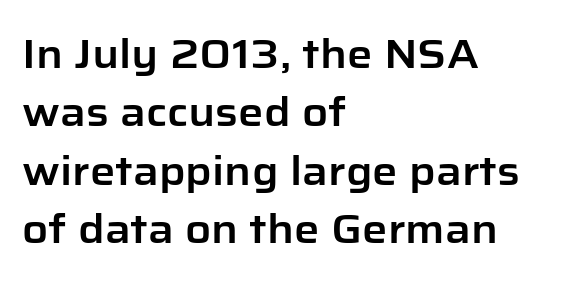
Decoration check: the copy has no underline. The specimen reads as upright at a glance. These lines are composed in type without serifs. A typesetter would call this zero additional tracking. Notice how descenders clear the ascenders below comfortably — that's standard leading. Compared with a centered layout, this one pins lines to the left instead.
